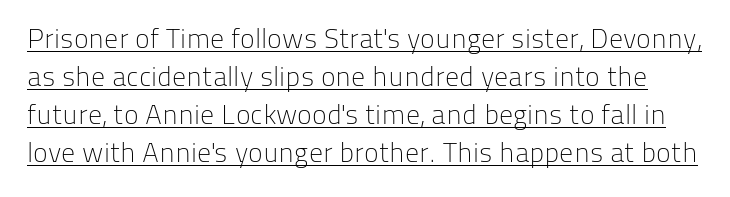
How are the letters spaced? Ordinarily, with no added tracking. Regarding serifs, this sample does without them. The words here are underlined. Counters stay open thanks to moderate or lighter strokes. These lines are rendered in a variable-pitch font.
